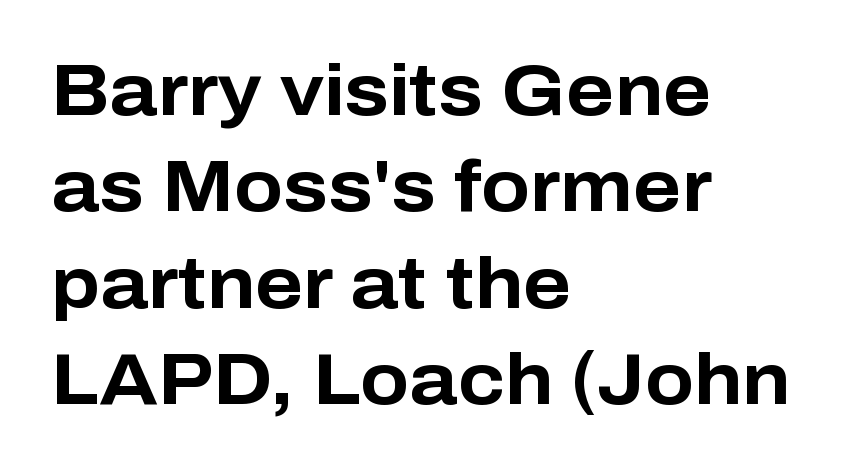
Q: Is the text bold? A: Yes.
Q: Is the text italic (slanted)? A: No, it is upright.
Q: Is the typeface a serif or a sans-serif typeface? A: Sans-serif.
Q: Is the text underlined? A: No.
Q: How is the paragraph aligned? A: Left-aligned.
Q: Is the spacing between letters normal or unusually wide? A: Normal.
Q: Is the spacing between lines tight, normal or loose? A: Normal.
Q: Width (condensed, normal, or wide)? A: Normal.
Q: Stroke contrast? A: Low.
Q: x-height? A: Medium.
Q: Monospaced? A: No.
